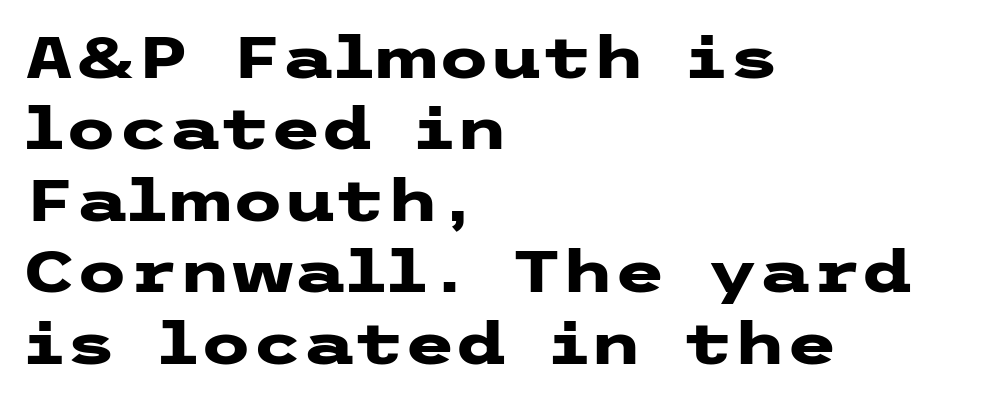
Q: Is the text bold? A: Yes.
Q: Is the text italic (slanted)? A: No, it is upright.
Q: Is the typeface a serif or a sans-serif typeface? A: Sans-serif.
Q: Is the text underlined? A: No.
Q: How is the paragraph aligned? A: Left-aligned.
Q: Is the spacing between letters normal or unusually wide? A: Normal.
Q: Width (condensed, normal, or wide)? A: Wide.
Q: Stroke contrast? A: Low.
Q: x-height? A: Medium.
